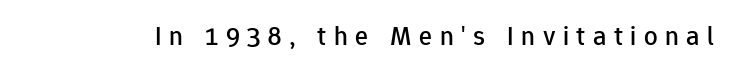
Q: Is the text italic (slanted)? A: No, it is upright.
Q: Is the text underlined? A: No.
Q: Is the spacing between letters normal or unusually wide? A: Unusually wide.
